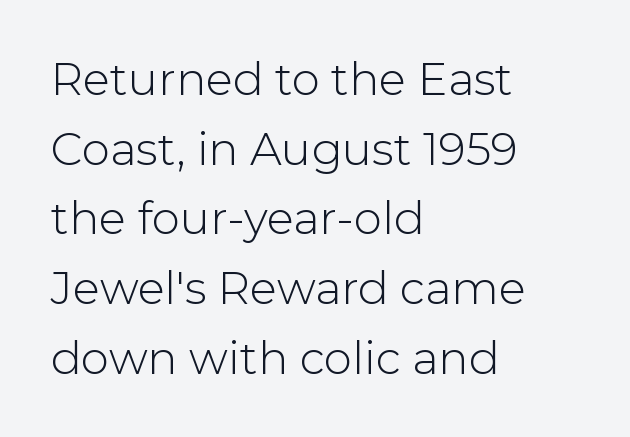
The image shows 45 px light sans-serif type, upright; set left-aligned, normal line spacing (1.55x), normal letter spacing, not underlined; low stroke contrast and a medium x-height.
